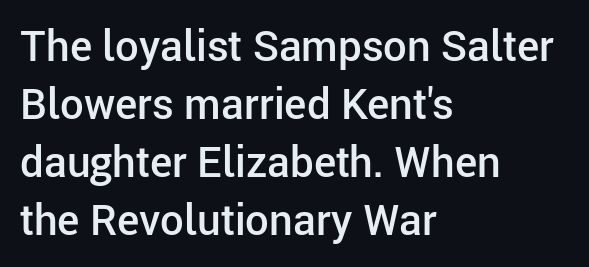
The characters display no serif detailing; their extremities are plain. Alignment: flush left. Unlike italic type, these characters show no tilt at all. The sample has been set in demibold, a notch under bold. Is this a fixed-width face? No — the glyphs have proportional, varying widths.
